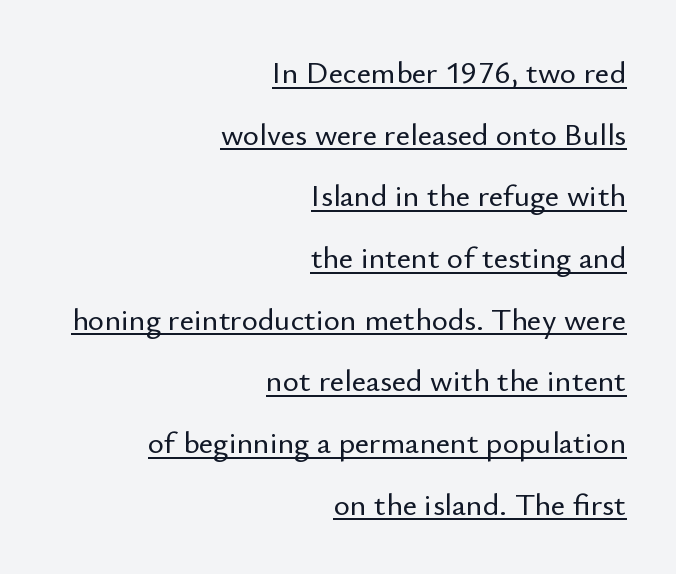
This sample has the flowing, uneven cadence of proportional lettering. Every row of glyphs terminates at an identical x-position on the right. The face used here appears with an underline applied. Tall strokes in this sample are plumb rather than angled. Each letter's strokes conclude bluntly, with no projecting serifs. A typesetter would call this zero additional tracking.
